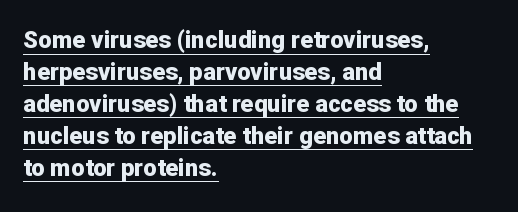
A roman cut, with each character standing at attention. Short note: letters normally spaced. A continuous stroke trails under the words, as in a hyperlink. Thick stems and heavy bowls — unmistakably bold. Line spacing here is normal. The passage is arranged the way most books set body copy — flush left.
